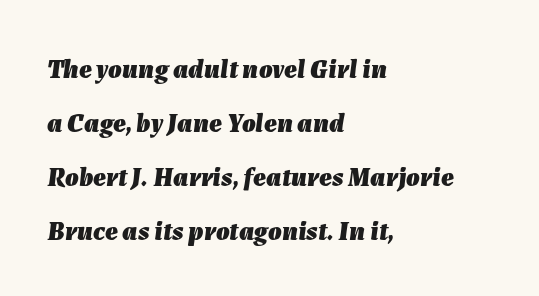
Compared with an ordinary text face, these strokes are far heavier — a full bold. The rag falls on the right side of this text block. Beneath every word, the page is bare. These lines keep a tight, regular rhythm from letter to letter. In terms of posture, this sample is oblique.
